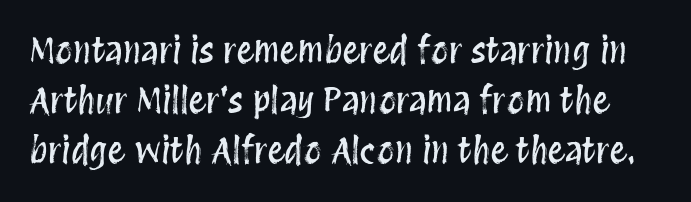
{"italic": "no", "width": "condensed", "stroke_contrast": "medium", "x_height": "large", "monospaced": "no", "underline": "no", "line_spacing": "normal", "line_spacing_ratio": 1.43, "letter_spacing": "normal", "letter_spacing_em": 0.0, "glyph_px": 35}
